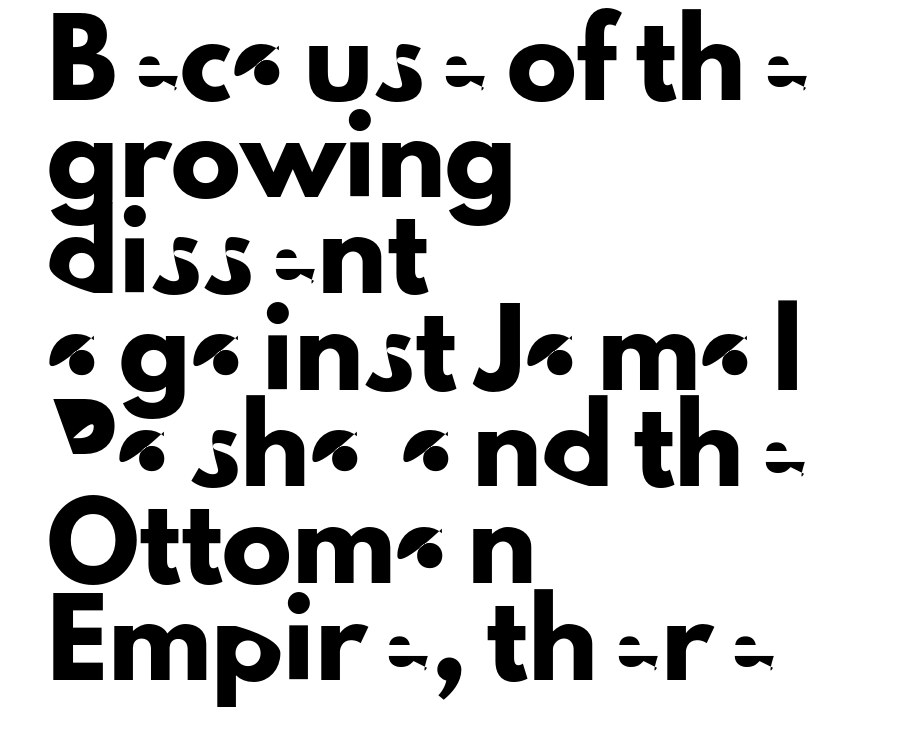
Q: Is the text italic (slanted)? A: No, it is upright.
Q: Is the typeface a serif or a sans-serif typeface? A: Sans-serif.
Q: Is the text underlined? A: No.
Q: How is the paragraph aligned? A: Left-aligned.
Q: Is the spacing between letters normal or unusually wide? A: Normal.
Q: Is the spacing between lines tight, normal or loose? A: Normal.
Q: Width (condensed, normal, or wide)? A: Normal.
Q: Stroke contrast? A: Low.
Q: x-height? A: Small.
Q: Monospaced? A: No.
